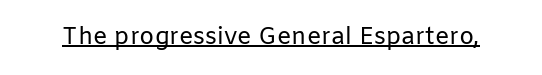
Underlined type. When letters stand straight like this, we call the style roman or upright. The line texture is even and compact thanks to regular tracking. The strokes carry an ordinary text weight at most.
